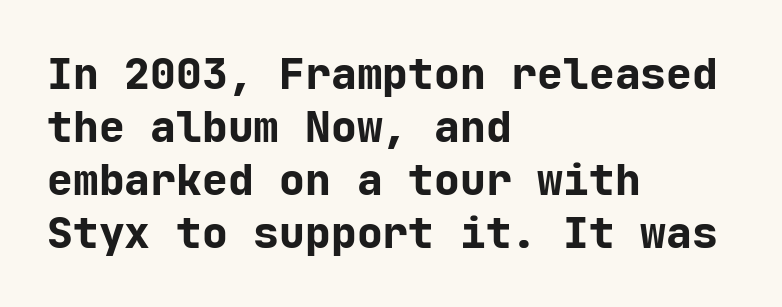
{"serif": "no", "italic": "no", "bold": "yes", "weight": "bold", "width": "normal", "stroke_contrast": "low", "x_height": "medium", "monospaced": "yes", "underline": "no", "align": "left", "line_spacing_ratio": 1.23, "letter_spacing": "normal", "letter_spacing_em": 0.0, "glyph_px": 43}
